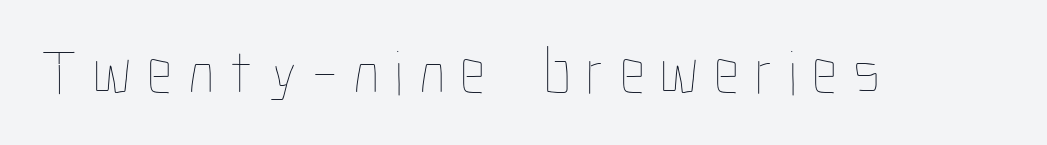
Q: Is the text bold? A: No.
Q: Is the text italic (slanted)? A: No, it is upright.
Q: Is the text underlined? A: No.
Q: Is the spacing between letters normal or unusually wide? A: Unusually wide.
Q: Width (condensed, normal, or wide)? A: Condensed.
Q: Stroke contrast? A: Low.
Q: x-height? A: Medium.
Q: Monospaced? A: No.
